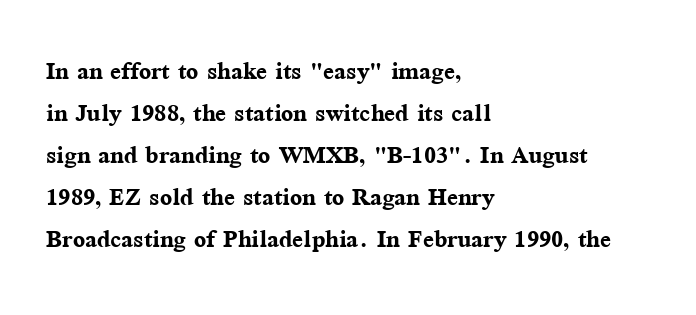
{"serif": "yes", "italic": "no", "bold": "yes", "weight": "semibold", "width": "normal", "stroke_contrast": "medium", "x_height": "medium", "monospaced": "no", "underline": "no", "align": "left", "line_spacing": "normal", "line_spacing_ratio": 1.31, "letter_spacing": "normal", "letter_spacing_em": 0.0, "glyph_px": 32}
